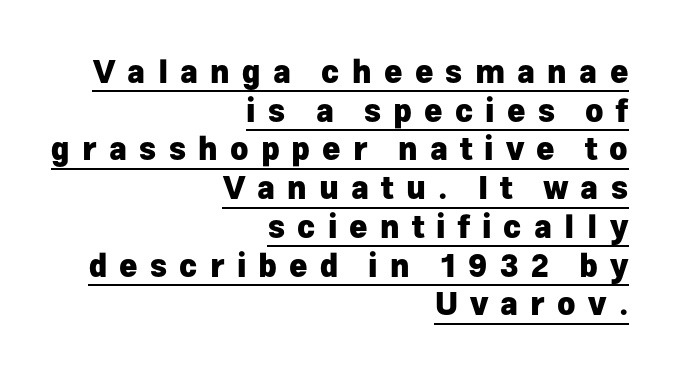
{"serif": "no", "italic": "no", "bold": "yes", "weight": "heavy", "width": "normal", "stroke_contrast": "low", "x_height": "medium", "monospaced": "no", "underline": "yes", "align": "right", "line_spacing": "normal", "line_spacing_ratio": 1.25, "letter_spacing": "wide", "letter_spacing_em": 0.39, "glyph_px": 31}
